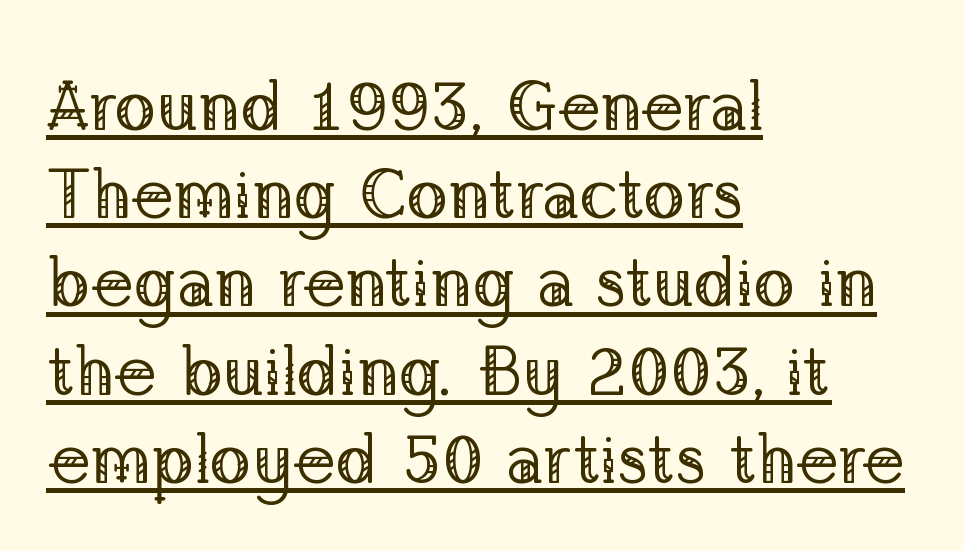
Q: Is the text bold? A: No.
Q: Is the text italic (slanted)? A: No, it is upright.
Q: Is the typeface a serif or a sans-serif typeface? A: Serif.
Q: Is the text underlined? A: Yes.
Q: How is the paragraph aligned? A: Left-aligned.
Q: Is the spacing between letters normal or unusually wide? A: Normal.
Q: Is the spacing between lines tight, normal or loose? A: Normal.
Q: Width (condensed, normal, or wide)? A: Normal.
Q: Stroke contrast? A: Low.
Q: x-height? A: Medium.
Q: Monospaced? A: No.
